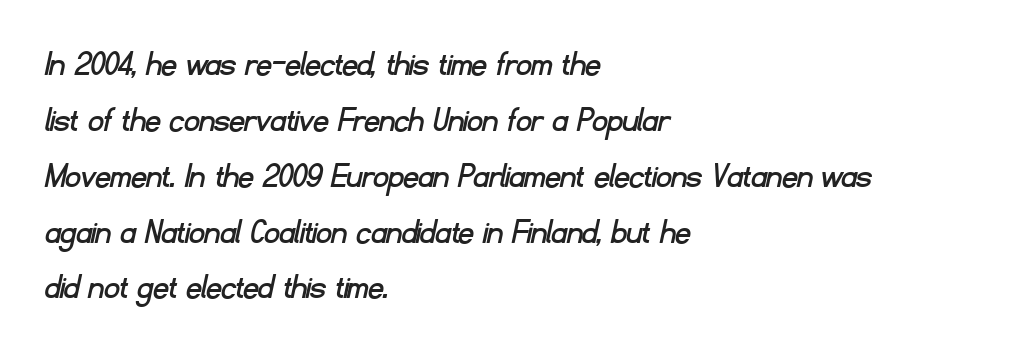
Q: Is the typeface a serif or a sans-serif typeface? A: Sans-serif.
Q: Is the text underlined? A: No.
Q: How is the paragraph aligned? A: Left-aligned.
Q: Is the spacing between letters normal or unusually wide? A: Normal.
Q: Is the spacing between lines tight, normal or loose? A: Normal.
Q: Width (condensed, normal, or wide)? A: Normal.
Q: Stroke contrast? A: Low.
Q: x-height? A: Small.
Q: Monospaced? A: No.
